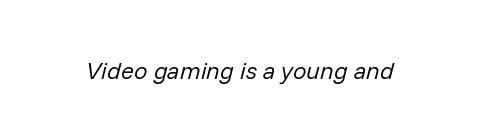
Q: Is the text bold? A: No.
Q: Is the text italic (slanted)? A: Yes, it leans right by about 14 degrees.
Q: Is the text underlined? A: No.
Q: Is the spacing between letters normal or unusually wide? A: Normal.
